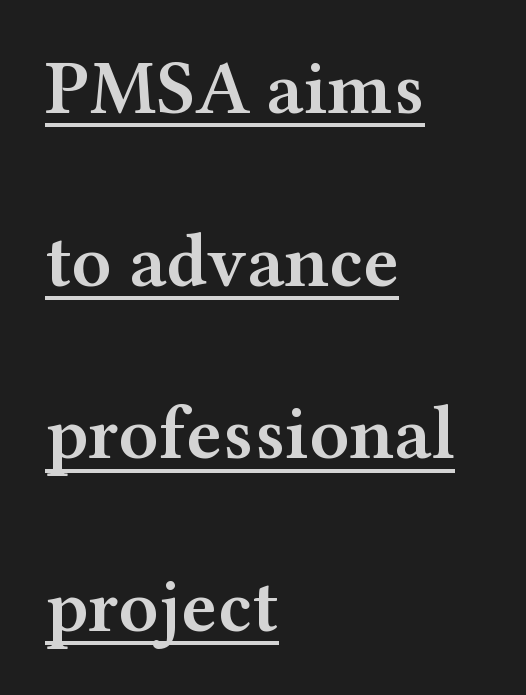
The image shows 76 px semibold, wide serif type, upright; set left-aligned, loose line spacing (2.27x), normal letter spacing, underlined; medium stroke contrast and a medium x-height.
